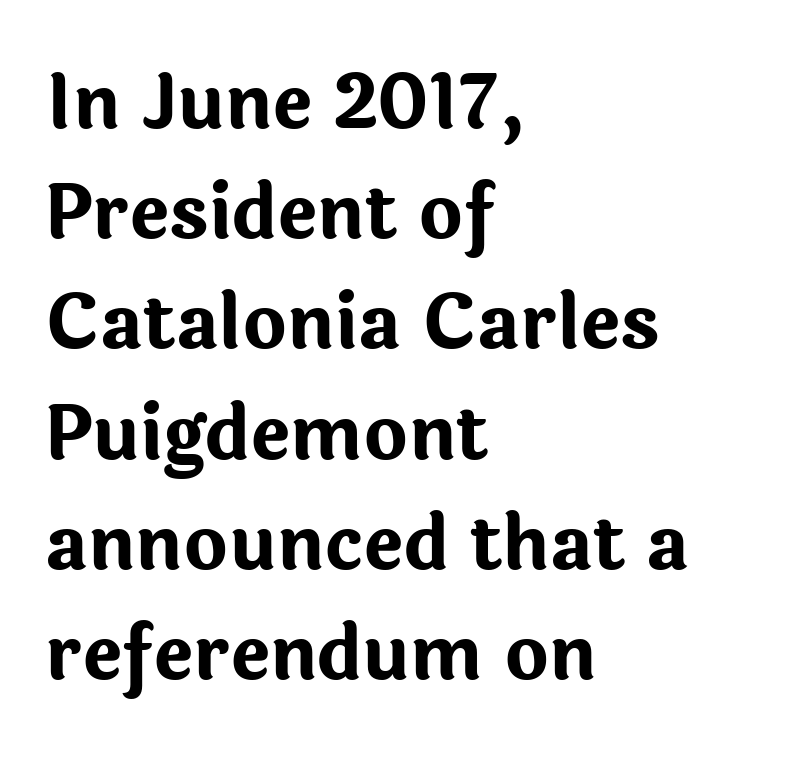
Q: Is the text bold? A: Yes.
Q: Is the text italic (slanted)? A: No, it is upright.
Q: Is the typeface a serif or a sans-serif typeface? A: Sans-serif.
Q: Is the text underlined? A: No.
Q: How is the paragraph aligned? A: Left-aligned.
Q: Is the spacing between letters normal or unusually wide? A: Normal.
Q: Is the spacing between lines tight, normal or loose? A: Normal.
Q: Width (condensed, normal, or wide)? A: Normal.
Q: Stroke contrast? A: Low.
Q: x-height? A: Medium.
Q: Monospaced? A: No.
